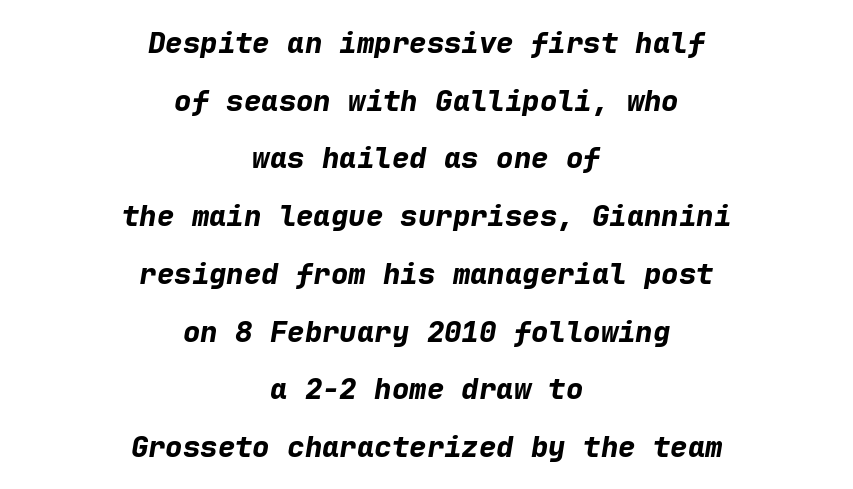
The image shows 29 px bold type, italic (leaning right), monospaced; set centered, loose line spacing (1.99x), normal letter spacing, not underlined; low stroke contrast and a medium x-height.
